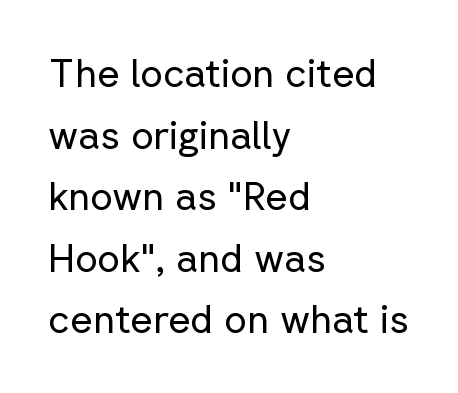
The image shows 39 px regular-weight sans-serif type, upright; set left-aligned, normal line spacing (1.58x), normal letter spacing, not underlined; low stroke contrast and a medium x-height.
